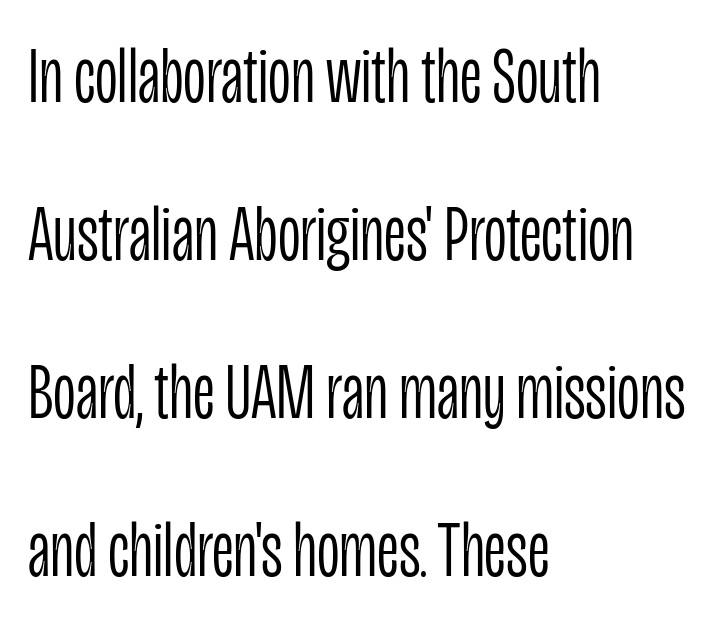
Here the glyphs are tracked normally, forming tight word shapes. The characters are drawn with everyday or finer stroke widths. A typesetter would mark this as roman, not italic. Leftover space on each line is placed entirely after the last word. Serifs: no, the terminals of the letterforms are clean. Proportional: the letters do not fall into vertical columns.
